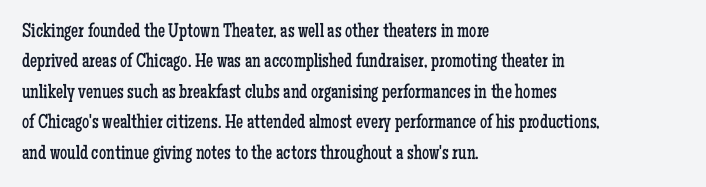
The image shows 20 px text type, upright; set left-aligned, normal line spacing (1.52x), normal letter spacing, not underlined.
